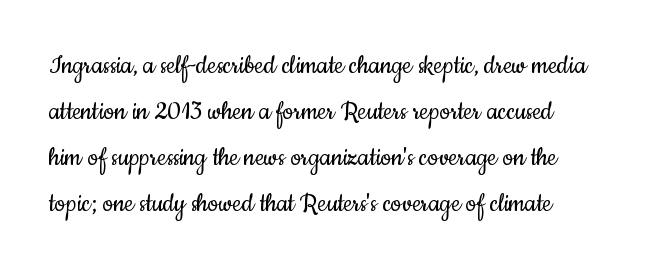
Q: Is the text bold? A: No.
Q: Is the text italic (slanted)? A: Yes.
Q: Is the typeface a serif or a sans-serif typeface? A: Sans-serif.
Q: Is the text underlined? A: No.
Q: Is the spacing between letters normal or unusually wide? A: Normal.
Q: Is the spacing between lines tight, normal or loose? A: Normal.
Q: Width (condensed, normal, or wide)? A: Condensed.
Q: Stroke contrast? A: Low.
Q: x-height? A: Small.
Q: Monospaced? A: No.
